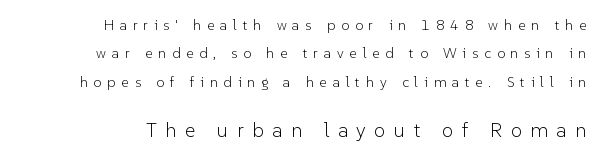
Q: Is the text bold? A: No.
Q: Is the text italic (slanted)? A: No, it is upright.
Q: Is the text underlined? A: No.
Q: How is the paragraph aligned? A: Right-aligned.
Q: Is the spacing between letters normal or unusually wide? A: Unusually wide.
Q: Is the spacing between lines tight, normal or loose? A: Loose.
Q: Which block of text is set in a larger size, the first (top) or the second (bottom)? A: The second (bottom) one.
